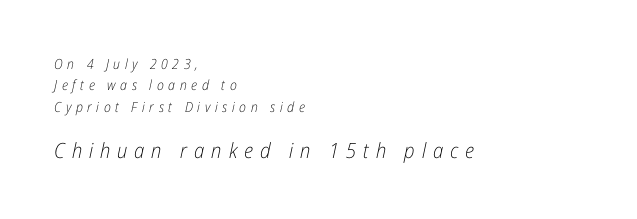
The image shows 21 px text type, italic (leaning right); set left-aligned, normal line spacing (1.52x), unusually wide letter spacing (+0.33 em), not underlined; the second (bottom) block is 1.5x larger.
